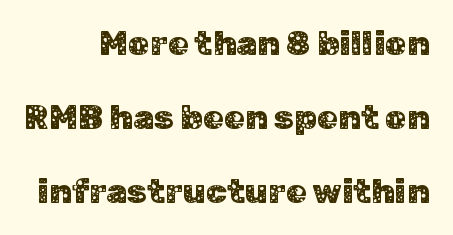
The image shows 34 px sans-serif type, upright; set right-aligned, loose line spacing (2.17x), normal letter spacing, not underlined; low stroke contrast and a medium x-height.
